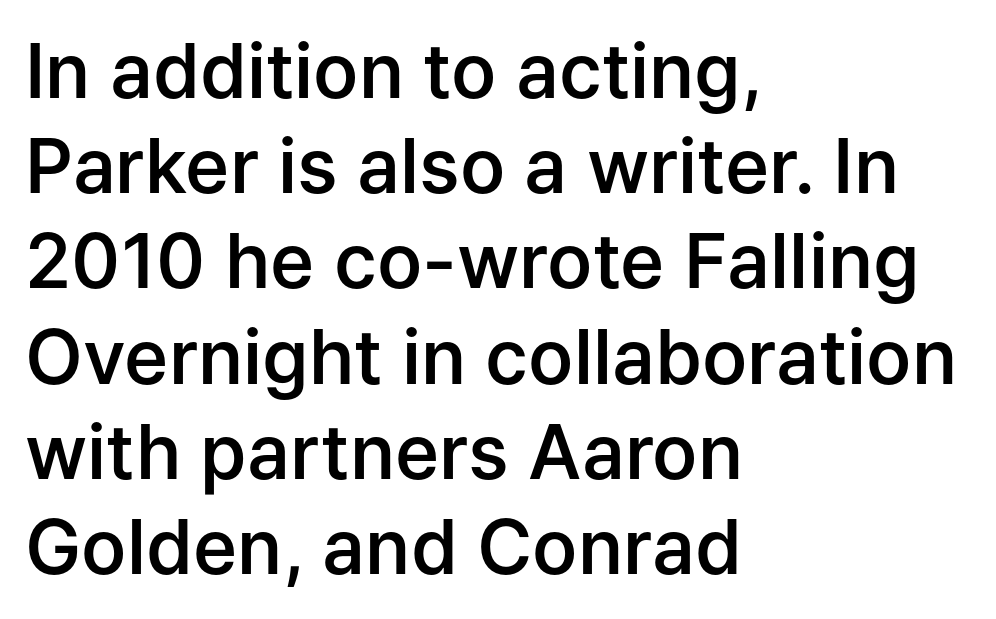
{"serif": "no", "italic": "no", "bold": "semi", "weight": "semibold", "width": "normal", "stroke_contrast": "low", "x_height": "medium", "monospaced": "no", "underline": "no", "align": "left", "line_spacing": "normal", "line_spacing_ratio": 1.27, "letter_spacing": "normal", "letter_spacing_em": 0.0, "glyph_px": 75}
